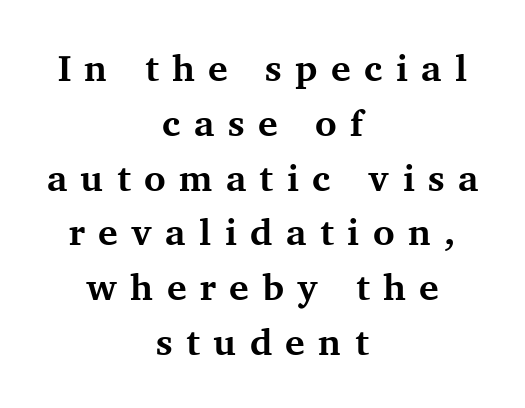
Q: Is the text bold? A: Yes.
Q: Is the text italic (slanted)? A: No, it is upright.
Q: Is the typeface a serif or a sans-serif typeface? A: Serif.
Q: Is the text underlined? A: No.
Q: How is the paragraph aligned? A: Centered.
Q: Is the spacing between letters normal or unusually wide? A: Unusually wide.
Q: Is the spacing between lines tight, normal or loose? A: Normal.
Q: Width (condensed, normal, or wide)? A: Normal.
Q: Stroke contrast? A: Medium.
Q: x-height? A: Medium.
Q: Monospaced? A: No.
